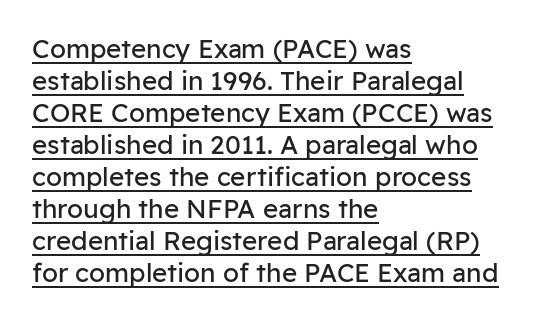
{"italic": "no", "bold": "no", "underline": "yes", "align": "left", "line_spacing_ratio": 1.23, "letter_spacing": "normal", "letter_spacing_em": 0.0, "glyph_px": 26}
